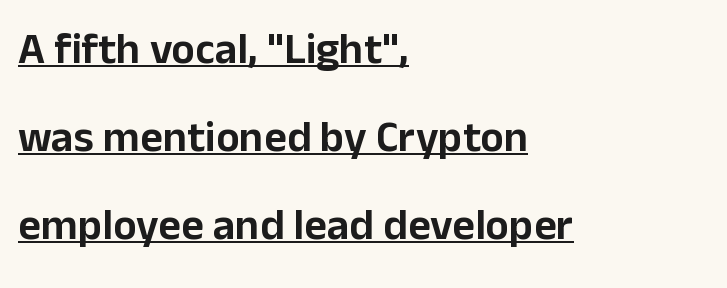
{"serif": "no", "italic": "no", "width": "normal", "stroke_contrast": "low", "x_height": "medium", "monospaced": "no", "underline": "yes", "align": "left", "line_spacing": "loose", "line_spacing_ratio": 2.0, "letter_spacing": "normal", "letter_spacing_em": 0.0, "glyph_px": 44}
